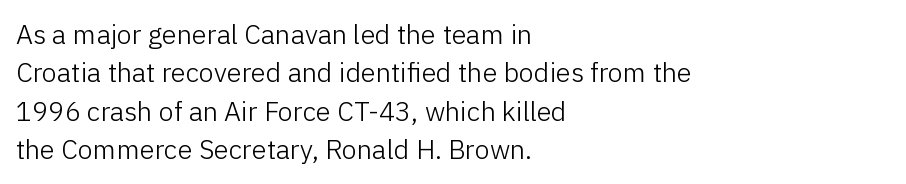
{"italic": "no", "bold": "no", "underline": "no", "align": "left", "line_spacing": "normal", "line_spacing_ratio": 1.42, "letter_spacing": "normal", "letter_spacing_em": 0.0, "glyph_px": 27}
